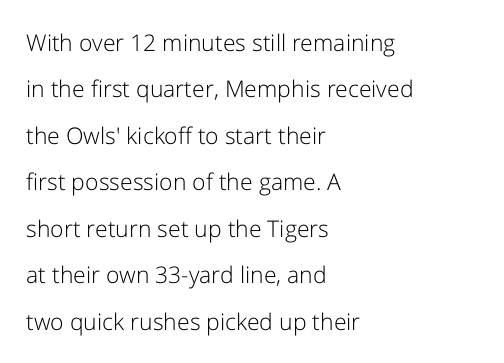
The image shows 23 px text type, upright; set left-aligned, loose line spacing (2.02x), normal letter spacing, not underlined.
